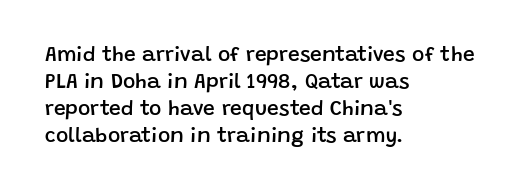
The image shows 21 px text type, upright; set left-aligned, normal line spacing (1.28x), normal letter spacing, not underlined.
